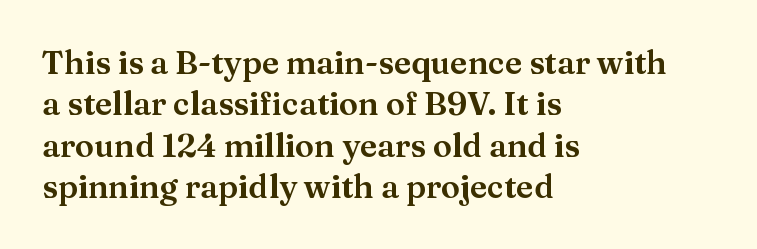
Q: Is the text italic (slanted)? A: No, it is upright.
Q: Is the typeface a serif or a sans-serif typeface? A: Serif.
Q: Is the text underlined? A: No.
Q: How is the paragraph aligned? A: Left-aligned.
Q: Is the spacing between letters normal or unusually wide? A: Normal.
Q: Is the spacing between lines tight, normal or loose? A: Normal.
Q: Width (condensed, normal, or wide)? A: Normal.
Q: Stroke contrast? A: Medium.
Q: x-height? A: Medium.
Q: Monospaced? A: No.
